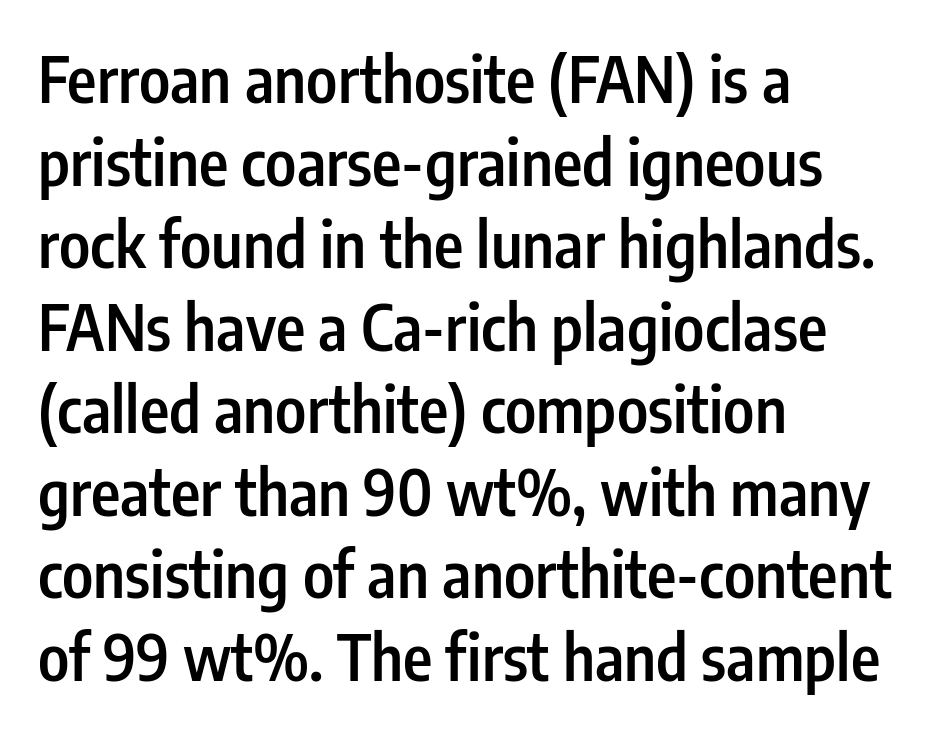
The image shows 63 px semibold, condensed sans-serif type, upright; set left-aligned, normal line spacing (1.31x), normal letter spacing, not underlined; low stroke contrast and a medium x-height.
